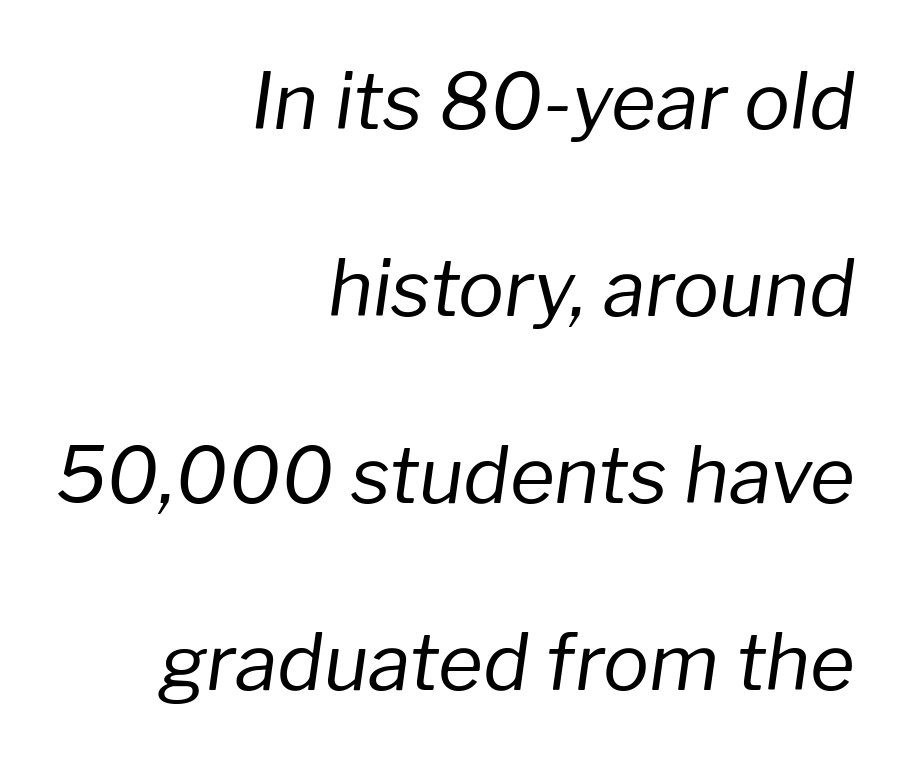
Q: Is the text bold? A: No.
Q: Is the text italic (slanted)? A: Yes, it leans right by about 8 degrees.
Q: Is the text underlined? A: No.
Q: How is the paragraph aligned? A: Right-aligned.
Q: Is the spacing between letters normal or unusually wide? A: Normal.
Q: Is the spacing between lines tight, normal or loose? A: Loose.
Q: Width (condensed, normal, or wide)? A: Normal.
Q: Stroke contrast? A: Low.
Q: x-height? A: Medium.
Q: Monospaced? A: No.
